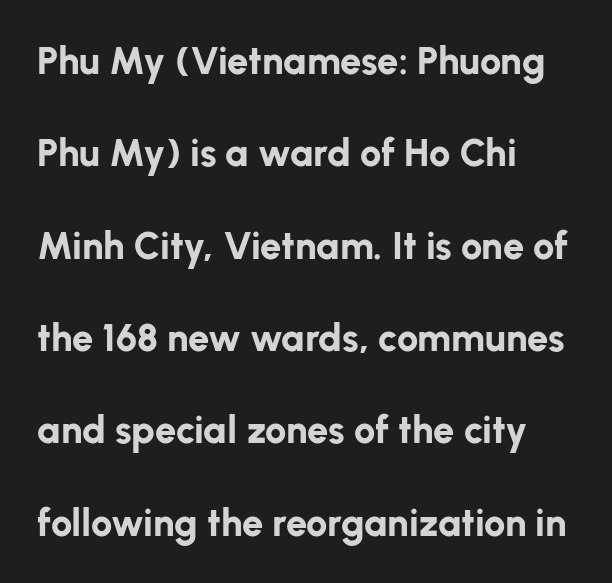
Spacing verdict: proportional, widths tailored to each character. The space between consecutive lines is lavish. A typesetter would mark this as roman, not italic. Stroke thickness is high; the sample reads as a true bold. Layout note: lines flush left. The type family on display is of the sans-serif kind.
